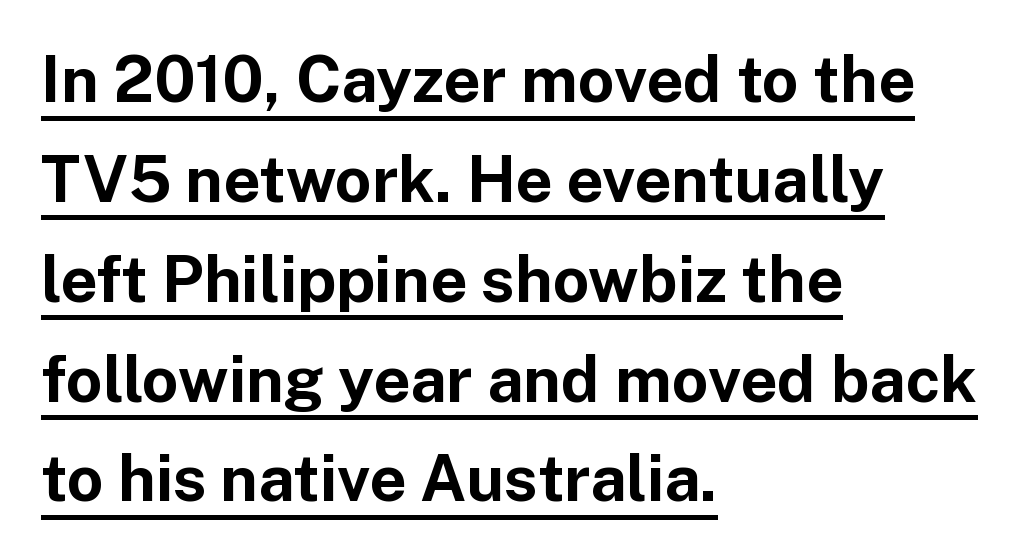
{"serif": "no", "italic": "no", "bold": "yes", "weight": "bold", "width": "normal", "stroke_contrast": "low", "x_height": "medium", "monospaced": "no", "underline": "yes", "align": "left", "line_spacing": "normal", "line_spacing_ratio": 1.56, "letter_spacing": "normal", "letter_spacing_em": 0.0, "glyph_px": 64}
